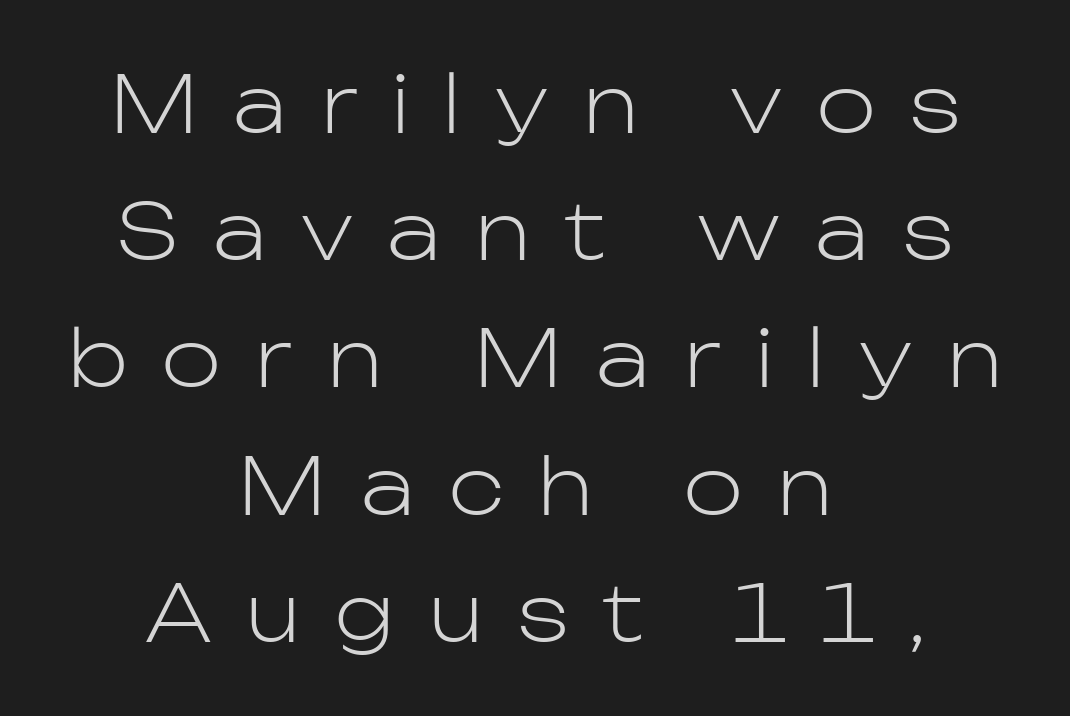
No heavy texture on the line: the type isn't bold. Substantial extra tracking has been applied to these lines. A typesetter would call this leading conventional body-copy spacing. A typesetter would call this proportional, since set widths differ per character. Quick note: underline off. Posture: vertical.
